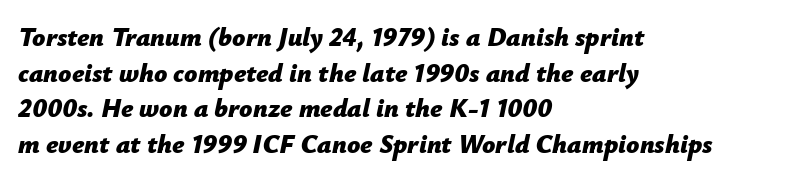
{"italic": "yes", "lean": "right", "slant_degrees": 12, "bold": "yes", "underline": "no", "align": "left", "line_spacing": "normal", "line_spacing_ratio": 1.37, "letter_spacing": "normal", "letter_spacing_em": 0.0, "glyph_px": 26}
